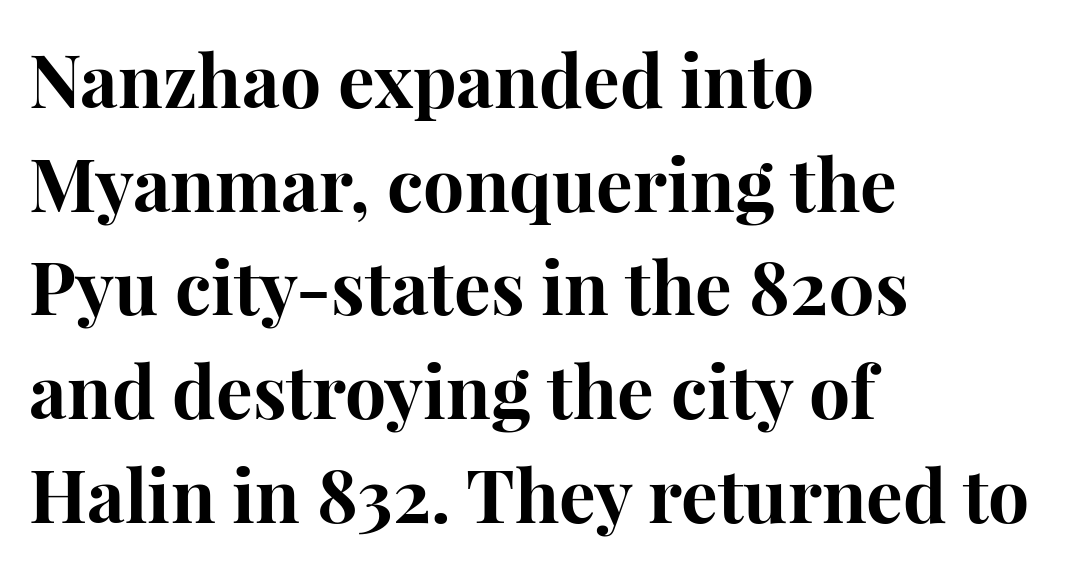
Q: Is the text bold? A: Yes.
Q: Is the text italic (slanted)? A: No, it is upright.
Q: Is the typeface a serif or a sans-serif typeface? A: Serif.
Q: Is the text underlined? A: No.
Q: How is the paragraph aligned? A: Left-aligned.
Q: Is the spacing between letters normal or unusually wide? A: Normal.
Q: Is the spacing between lines tight, normal or loose? A: Normal.
Q: Width (condensed, normal, or wide)? A: Normal.
Q: Stroke contrast? A: High.
Q: x-height? A: Medium.
Q: Monospaced? A: No.
